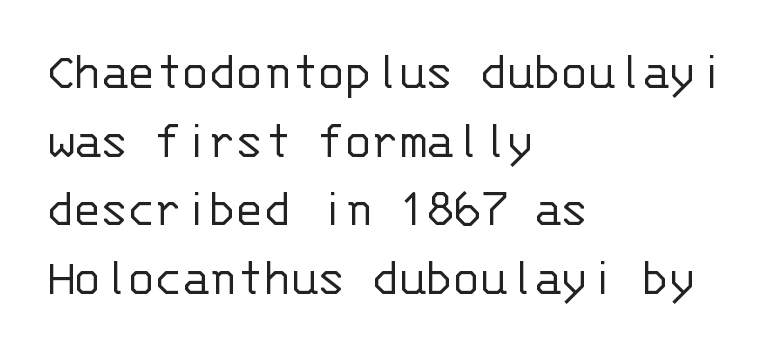
{"serif": "no", "italic": "no", "bold": "no", "weight": "light", "width": "normal", "stroke_contrast": "low", "x_height": "large", "monospaced": "yes", "underline": "no", "align": "left", "line_spacing": "normal", "line_spacing_ratio": 1.25, "letter_spacing": "normal", "letter_spacing_em": 0.0, "glyph_px": 55}
